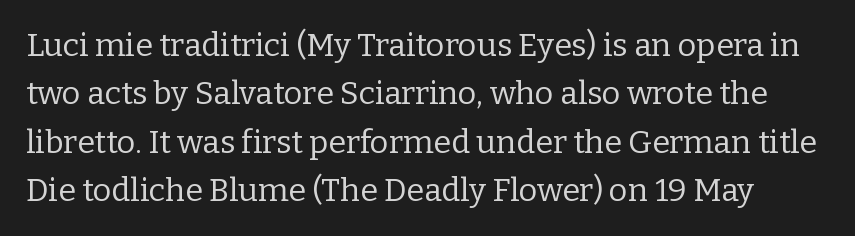
Q: Is the text bold? A: No.
Q: Is the text italic (slanted)? A: No, it is upright.
Q: Is the typeface a serif or a sans-serif typeface? A: Serif.
Q: Is the text underlined? A: No.
Q: Is the spacing between letters normal or unusually wide? A: Normal.
Q: Is the spacing between lines tight, normal or loose? A: Normal.
Q: Width (condensed, normal, or wide)? A: Normal.
Q: Stroke contrast? A: Low.
Q: x-height? A: Medium.
Q: Monospaced? A: No.
